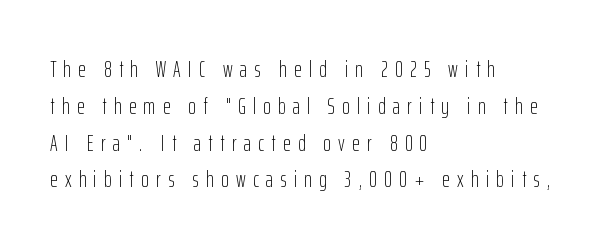
Q: Is the text bold? A: No.
Q: Is the text italic (slanted)? A: No, it is upright.
Q: Is the text underlined? A: No.
Q: How is the paragraph aligned? A: Left-aligned.
Q: Is the spacing between letters normal or unusually wide? A: Unusually wide.
Q: Is the spacing between lines tight, normal or loose? A: Normal.
